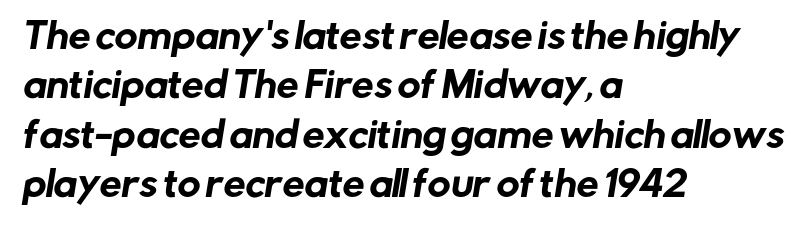
Q: Is the typeface a serif or a sans-serif typeface? A: Sans-serif.
Q: Is the text underlined? A: No.
Q: How is the paragraph aligned? A: Left-aligned.
Q: Is the spacing between letters normal or unusually wide? A: Normal.
Q: Is the spacing between lines tight, normal or loose? A: Normal.
Q: Width (condensed, normal, or wide)? A: Normal.
Q: Stroke contrast? A: Low.
Q: x-height? A: Medium.
Q: Monospaced? A: No.
